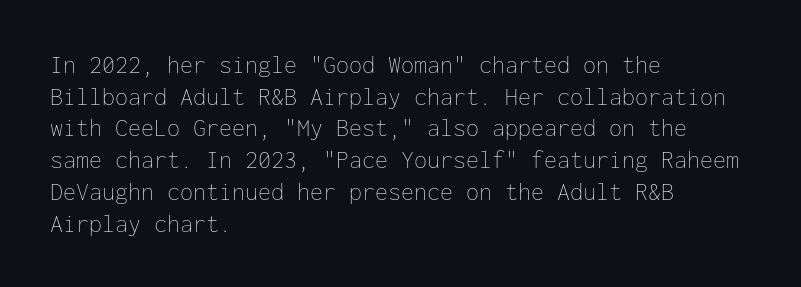
Nope, not italic — everything's standing straight. The font is comparable to plain body text, perhaps lighter. Inter-character spacing is left at the font's built-in metrics. The zone under the glyphs is completely vacant. These lines are set flush left with a ragged right edge.
